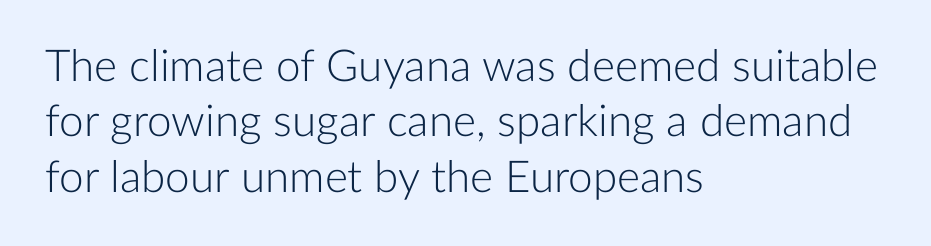
I'd call this a sans setting — the letters go barefoot. Students, note that the glyphs here touch the page at normal intervals. The specimen reads as upright at a glance. Is this a fixed-width face? No — the glyphs have proportional, varying widths. The ragged edge is on the right, which tells us the setting is flush left.
